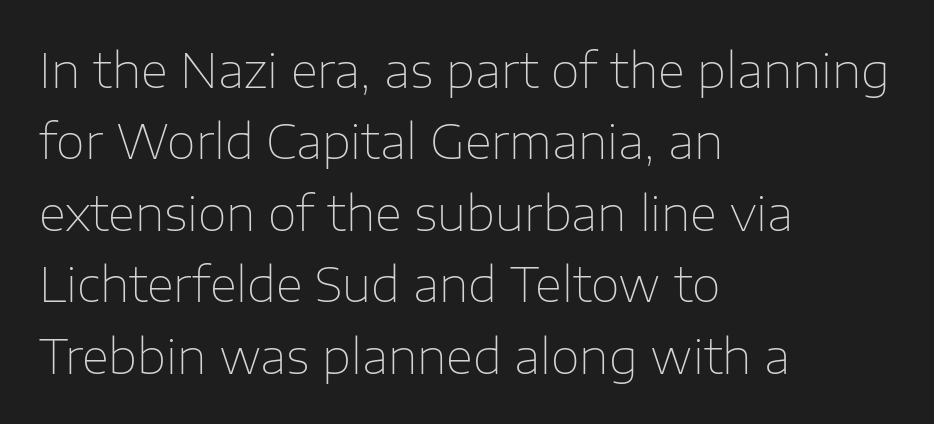
Looks like regular typesetting: each glyph gets only the width it needs. A light-to-regular cut is what we see here. Only glyphs here, with clear space below each row. Posture: straight, roman, zero tilt.
